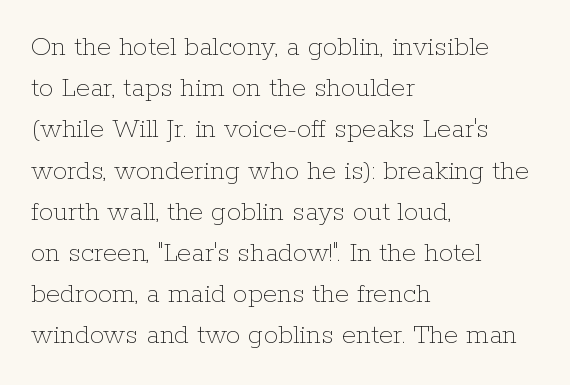
The image shows 29 px thin type, upright; set left-aligned, normal line spacing (1.42x), normal letter spacing, not underlined; low stroke contrast and a medium x-height.
